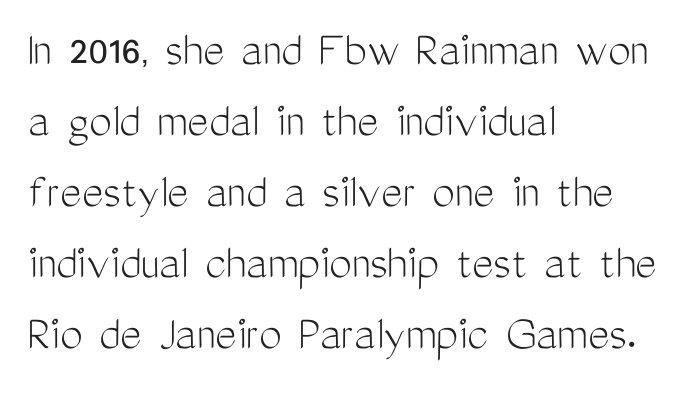
The image shows 51 px light, condensed sans-serif type, upright; set left-aligned, normal line spacing (1.39x), normal letter spacing, not underlined; medium stroke contrast and a medium x-height.
